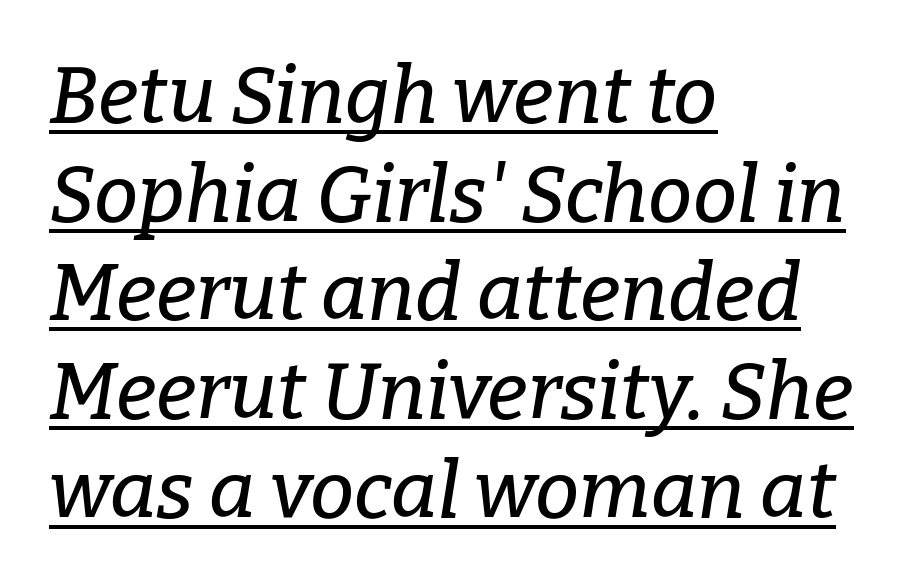
{"serif": "yes", "italic": "yes", "lean": "right", "slant_degrees": 9, "width": "normal", "stroke_contrast": "low", "x_height": "medium", "monospaced": "no", "underline": "yes", "align": "left", "line_spacing": "normal", "line_spacing_ratio": 1.25, "letter_spacing": "normal", "letter_spacing_em": 0.0, "glyph_px": 79}
